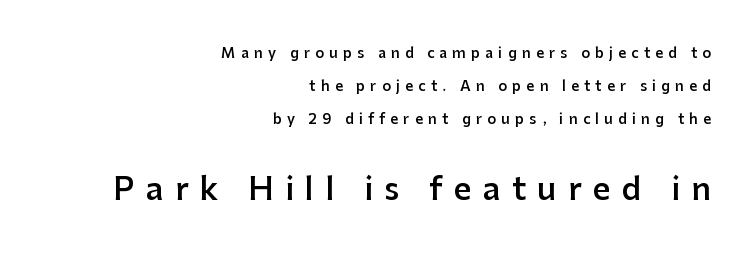
The letters stand upright; this is a roman face. Descender tails drop into unmarked territory. The face used here is a sans, in the tradition of grotesques and geometrics. The gaps between neighbouring characters are conspicuously large. How heavy is the stroke? Medium-heavy — a semibold, shy of bold.
